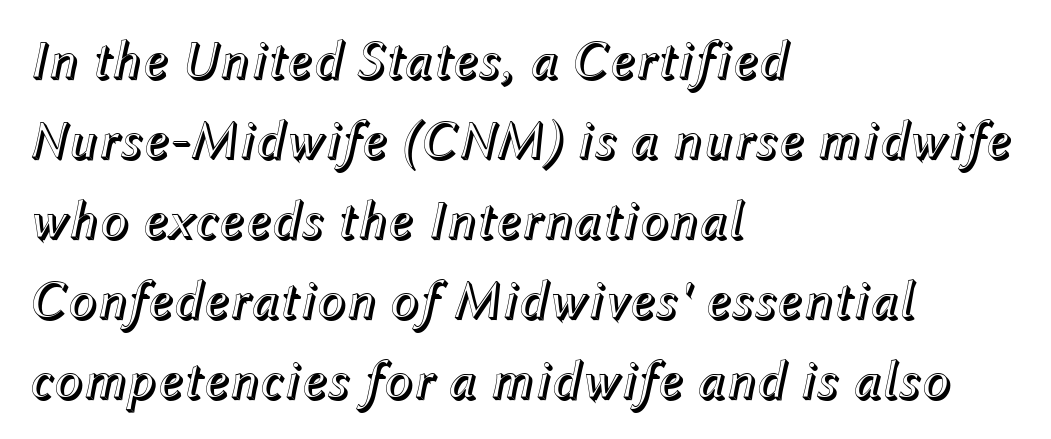
Q: Is the text italic (slanted)? A: Yes, it leans right by about 12 degrees.
Q: Is the text underlined? A: No.
Q: How is the paragraph aligned? A: Left-aligned.
Q: Is the spacing between letters normal or unusually wide? A: Normal.
Q: Is the spacing between lines tight, normal or loose? A: Normal.
Q: Width (condensed, normal, or wide)? A: Normal.
Q: x-height? A: Medium.
Q: Monospaced? A: No.
